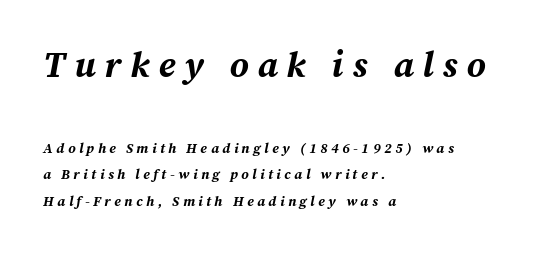
{"italic": "yes", "lean": "right", "slant_degrees": 12, "bold": "yes", "weight": "bold", "width": "normal", "stroke_contrast": "medium", "x_height": "medium", "monospaced": "no", "underline": "no", "align": "left", "line_spacing_ratio": 1.89, "letter_spacing": "wide", "letter_spacing_em": 0.25, "larger_block": "first", "size_ratio": 2.57, "glyph_px": 36}
